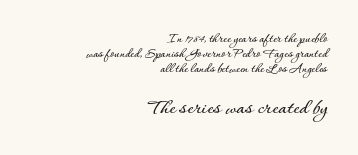
The image shows 23 px text type; set right-aligned, tight line spacing (1.08x), normal letter spacing, not underlined; the second (bottom) block is 1.64x larger.
